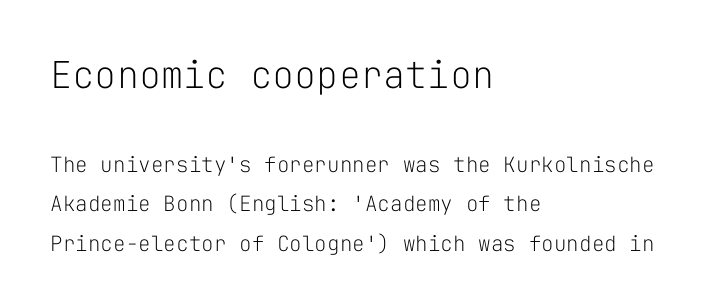
The font's upright variant was chosen for this text. This sample uses a sans-serif face. Spacing verdict: monospaced, one width for all characters. Ink coverage per letter is moderate at most.
